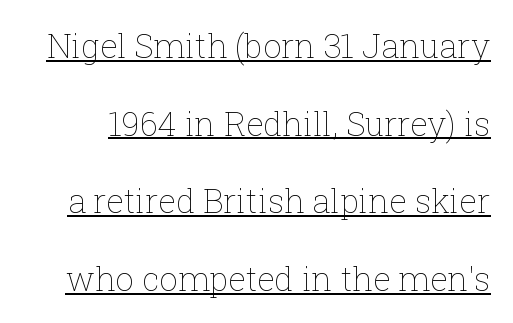
{"italic": "no", "bold": "no", "weight": "thin", "width": "normal", "stroke_contrast": "low", "x_height": "medium", "monospaced": "no", "underline": "yes", "line_spacing": "loose", "line_spacing_ratio": 2.35, "letter_spacing": "normal", "letter_spacing_em": 0.0, "glyph_px": 33}
